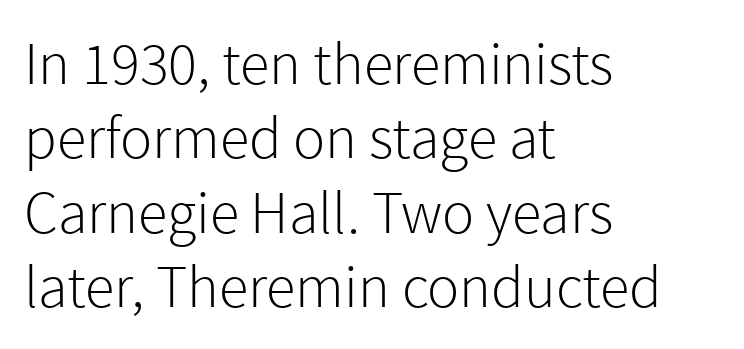
Compared with a centered layout, this one pins lines to the left instead. Type style note: lacks serifs. You could not count columns in this text — the font is proportionally spaced. Think standard paragraph weight, or any step lighter than that.
